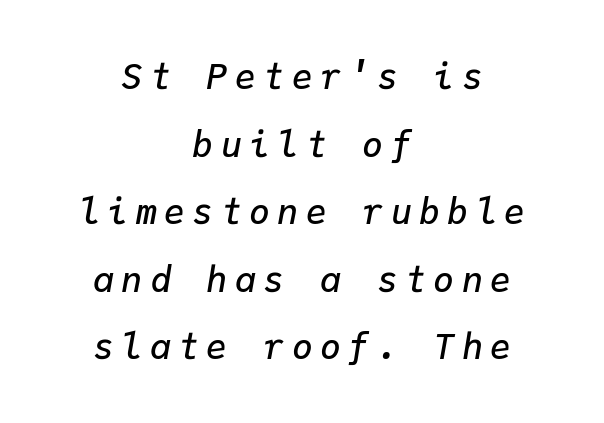
{"italic": "yes", "lean": "right", "slant_degrees": 9, "bold": "semi", "weight": "semibold", "width": "normal", "stroke_contrast": "low", "x_height": "medium", "monospaced": "yes", "underline": "no", "align": "center", "line_spacing": "loose", "line_spacing_ratio": 1.93, "letter_spacing": "wide", "letter_spacing_em": 0.21, "glyph_px": 35}
